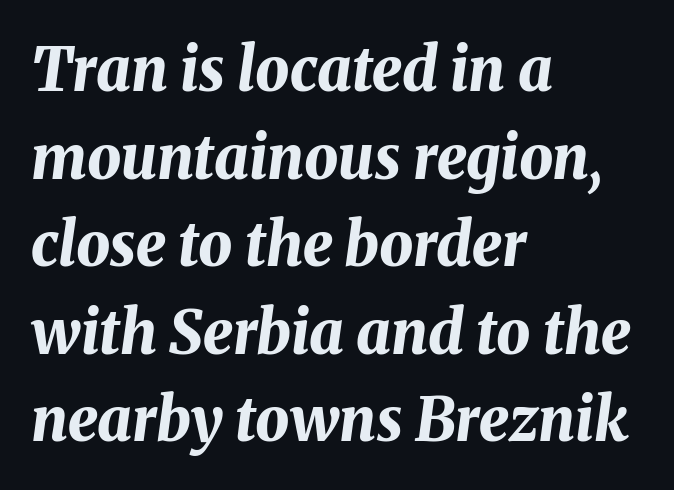
{"italic": "yes", "lean": "right", "slant_degrees": 8, "bold": "yes", "weight": "bold", "width": "normal", "stroke_contrast": "medium", "x_height": "medium", "monospaced": "no", "underline": "no", "align": "left", "line_spacing": "normal", "line_spacing_ratio": 1.46, "letter_spacing": "normal", "letter_spacing_em": 0.0, "glyph_px": 60}
